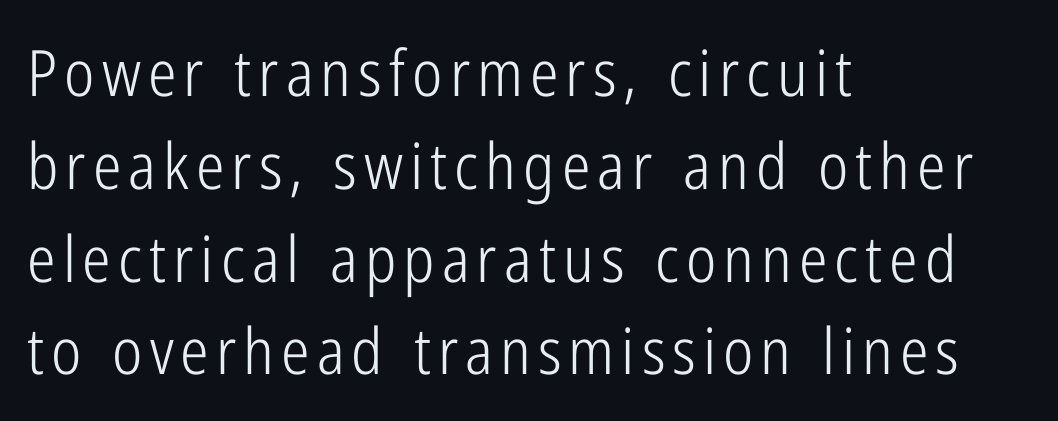
The image shows 64 px light, condensed sans-serif type, upright; set left-aligned, normal line spacing (1.45x), not underlined; low stroke contrast and a medium x-height.
